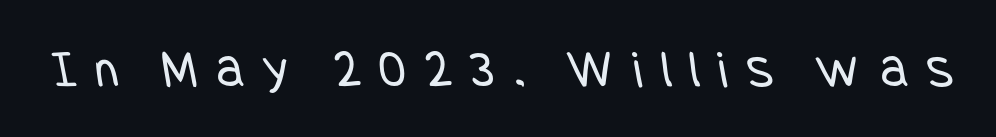
Q: Is the text bold? A: No.
Q: Is the typeface a serif or a sans-serif typeface? A: Sans-serif.
Q: Is the text underlined? A: No.
Q: Is the spacing between letters normal or unusually wide? A: Unusually wide.
Q: Width (condensed, normal, or wide)? A: Condensed.
Q: Stroke contrast? A: Low.
Q: x-height? A: Large.
